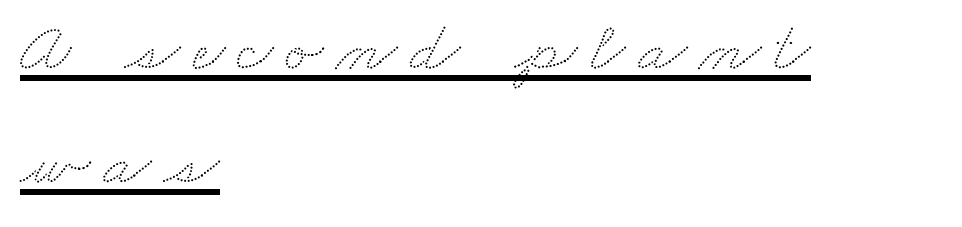
{"width": "wide", "stroke_contrast": "low", "x_height": "small", "monospaced": "no", "underline": "yes", "align": "left", "line_spacing": "normal", "line_spacing_ratio": 1.61, "glyph_px": 71}
